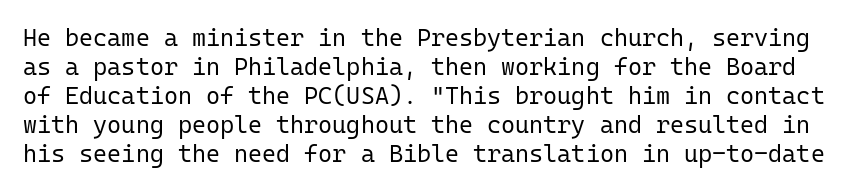
{"italic": "no", "bold": "no", "underline": "no", "line_spacing_ratio": 1.21, "letter_spacing": "normal", "letter_spacing_em": 0.0, "glyph_px": 24}
